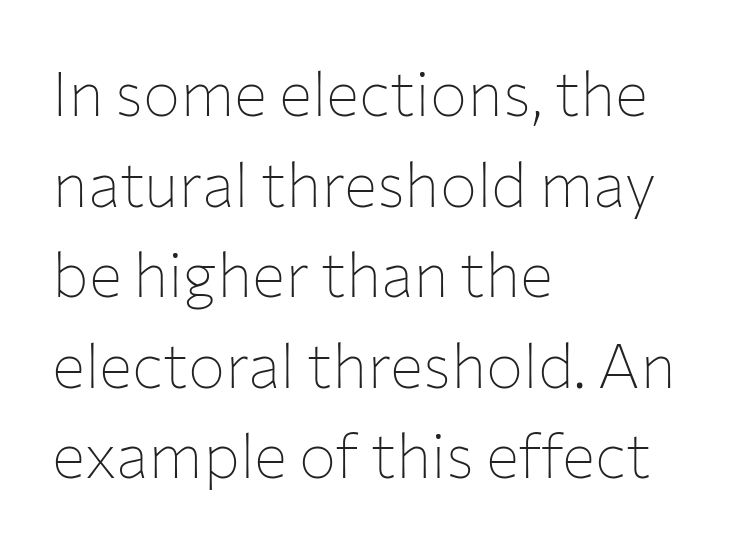
{"serif": "no", "italic": "no", "bold": "no", "weight": "thin", "width": "normal", "stroke_contrast": "low", "x_height": "medium", "monospaced": "no", "underline": "no", "align": "left", "line_spacing": "normal", "line_spacing_ratio": 1.46, "letter_spacing": "normal", "letter_spacing_em": 0.0, "glyph_px": 62}
